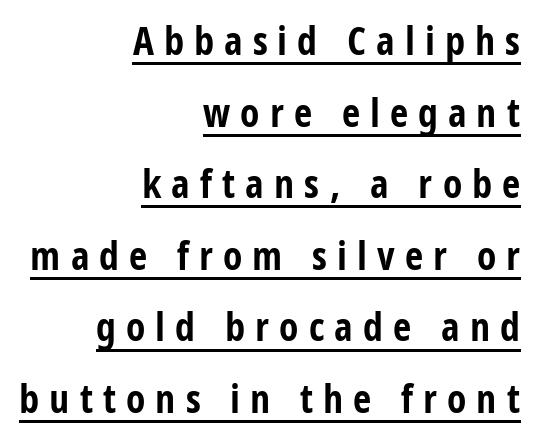
Q: Is the text bold? A: Yes.
Q: Is the text italic (slanted)? A: No, it is upright.
Q: Is the typeface a serif or a sans-serif typeface? A: Sans-serif.
Q: Is the text underlined? A: Yes.
Q: How is the paragraph aligned? A: Right-aligned.
Q: Is the spacing between letters normal or unusually wide? A: Unusually wide.
Q: Width (condensed, normal, or wide)? A: Condensed.
Q: Stroke contrast? A: Low.
Q: x-height? A: Large.
Q: Monospaced? A: No.
